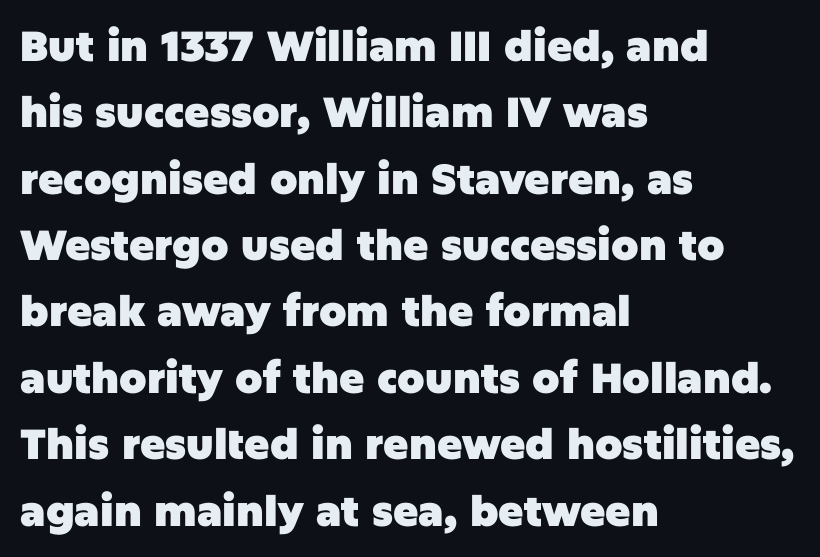
{"serif": "no", "italic": "no", "bold": "yes", "weight": "heavy", "width": "normal", "stroke_contrast": "low", "x_height": "large", "monospaced": "no", "underline": "no", "align": "left", "line_spacing": "normal", "line_spacing_ratio": 1.58, "letter_spacing": "normal", "letter_spacing_em": 0.0, "glyph_px": 42}
